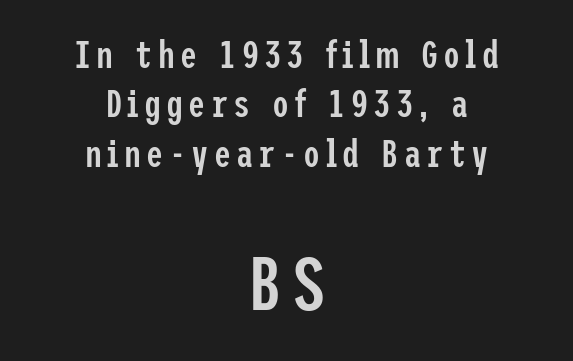
The image shows 75 px semibold, condensed sans-serif type, upright; set centered, normal line spacing (1.3x), not underlined; the second (bottom) block is 1.97x larger; low stroke contrast and a medium x-height.
